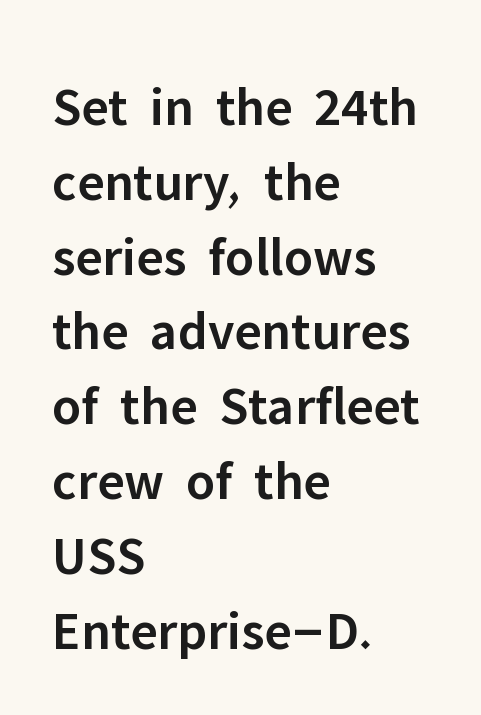
Short note: letters normally spaced. Varying glyph widths throughout — classic text-font behaviour. Stroke thickness is moderately raised; the sample reads as semibold. Which margin do the lines hug? The left one — the right edge is uneven.
